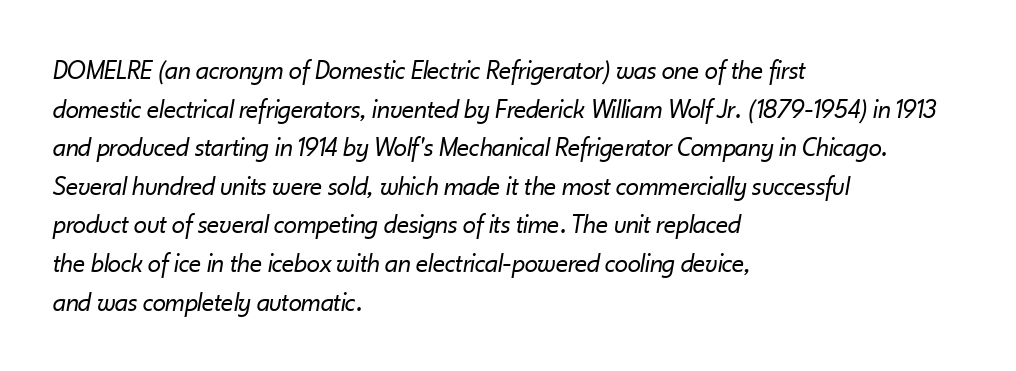
If you drew a line through each stem, it would be angled. Visually the block forms a straight wall on the left and a jagged coastline on the right. Underline: absent. Does extra space separate the letters? No, they use regular spacing. Regular leading.
